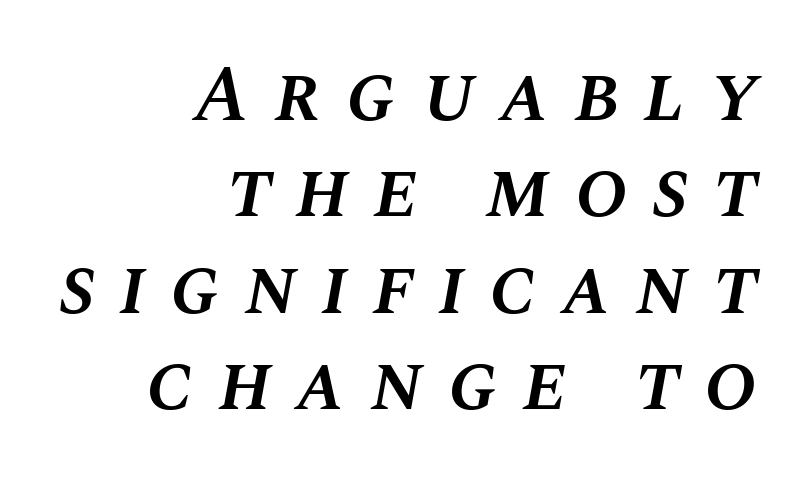
Visually the block forms a straight wall on the right and a jagged coastline on the left. You could not count columns in this text — the font is proportionally spaced. The specimen reads as italic at a glance. Words appear elongated and porous because spacing is wide.
